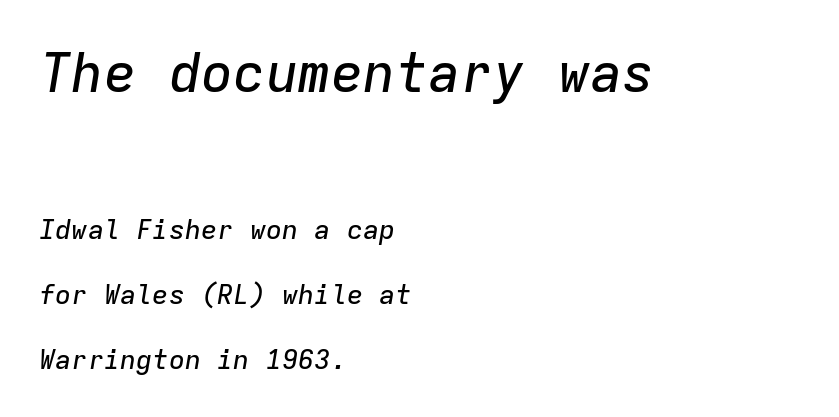
{"italic": "yes", "lean": "right", "slant_degrees": 9, "width": "normal", "stroke_contrast": "low", "x_height": "medium", "monospaced": "yes", "underline": "no", "align": "left", "line_spacing": "loose", "line_spacing_ratio": 2.41, "letter_spacing": "normal", "letter_spacing_em": 0.0, "larger_block": "first", "size_ratio": 2.0, "glyph_px": 54}
